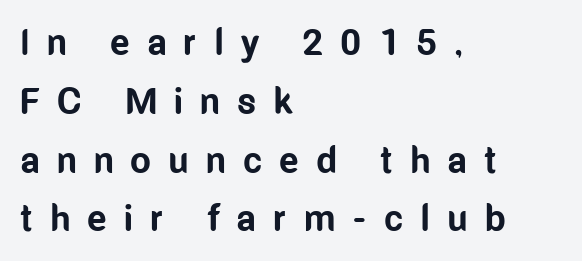
Q: Is the text bold? A: Yes.
Q: Is the text italic (slanted)? A: No, it is upright.
Q: Is the typeface a serif or a sans-serif typeface? A: Sans-serif.
Q: Is the text underlined? A: No.
Q: How is the paragraph aligned? A: Left-aligned.
Q: Is the spacing between letters normal or unusually wide? A: Unusually wide.
Q: Is the spacing between lines tight, normal or loose? A: Normal.
Q: Width (condensed, normal, or wide)? A: Condensed.
Q: Stroke contrast? A: Low.
Q: x-height? A: Medium.
Q: Monospaced? A: No.
